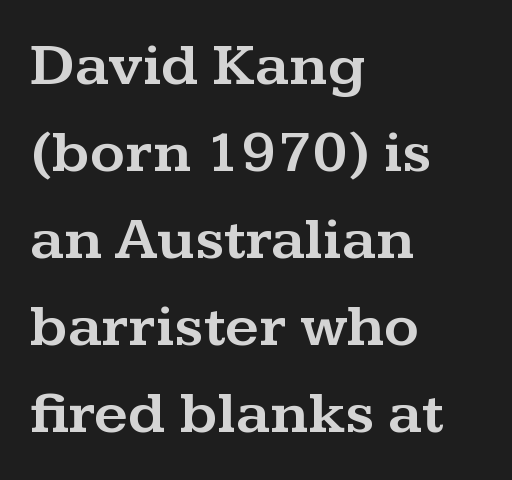
The image shows 60 px wide serif type, upright; set left-aligned, normal line spacing (1.45x), normal letter spacing, not underlined; medium stroke contrast and a medium x-height.
